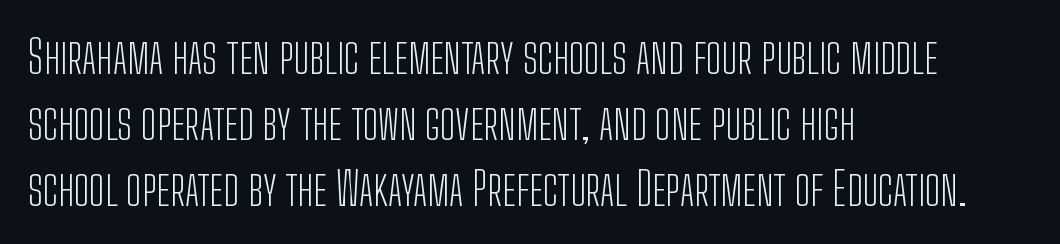
A student would call this left alignment; a typographer would say flush left, rag right. Rows of type keep a routine distance in the vertical direction. Lines of text with bare space underneath. Is this a heavy cut? Hardly; it is regular or lighter.
